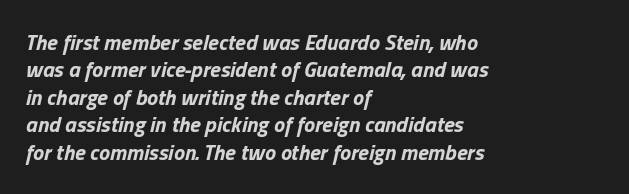
Q: Is the text bold? A: Yes.
Q: Is the text italic (slanted)? A: Yes, it leans right by about 13 degrees.
Q: Is the text underlined? A: No.
Q: How is the paragraph aligned? A: Left-aligned.
Q: Is the spacing between letters normal or unusually wide? A: Normal.
Q: Is the spacing between lines tight, normal or loose? A: Normal.
